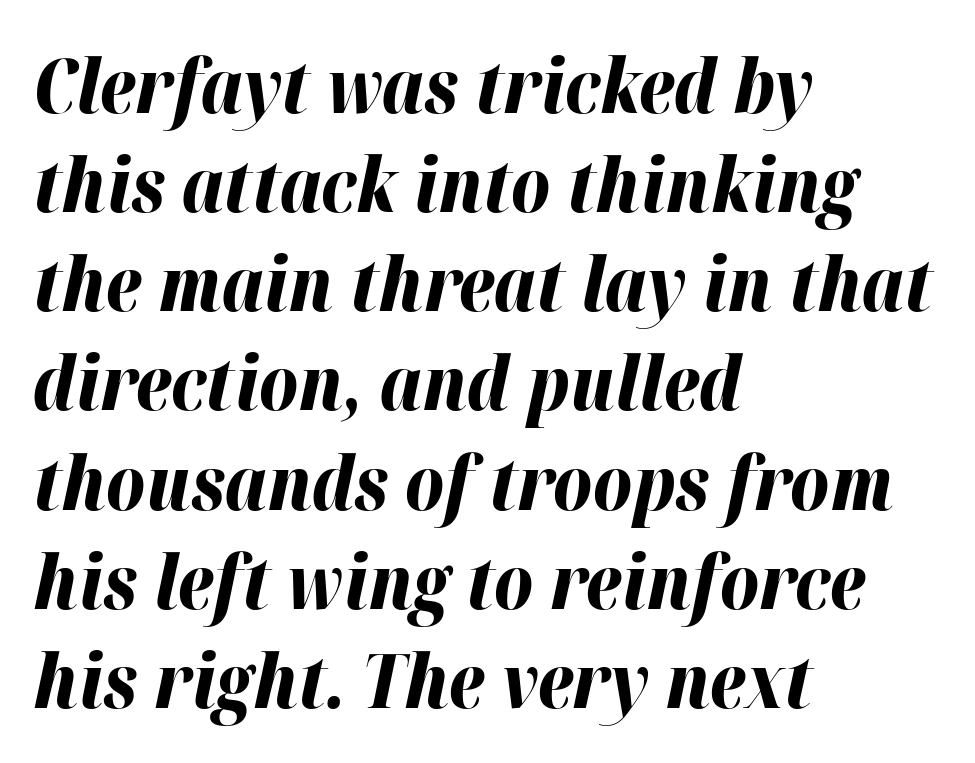
{"italic": "yes", "lean": "right", "slant_degrees": 12, "bold": "yes", "weight": "bold", "width": "normal", "stroke_contrast": "high", "x_height": "medium", "monospaced": "no", "underline": "no", "align": "left", "line_spacing": "normal", "line_spacing_ratio": 1.34, "letter_spacing": "normal", "letter_spacing_em": 0.0, "glyph_px": 74}
